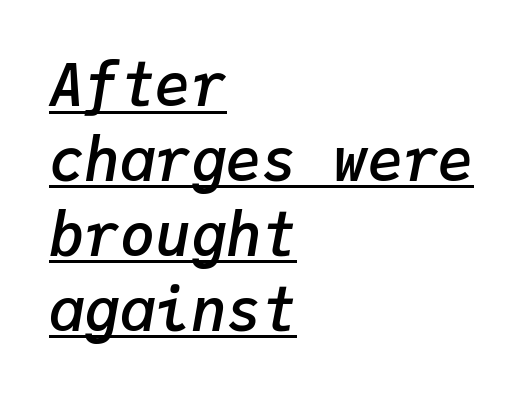
Honestly, the underline is the first thing you notice here. A typesetter would call this monospace, since all characters share one set width. Heft: intermediate — a semibold. The text carries the slant typical of an italic or oblique font. Interline gaps are of average width in this sample.
